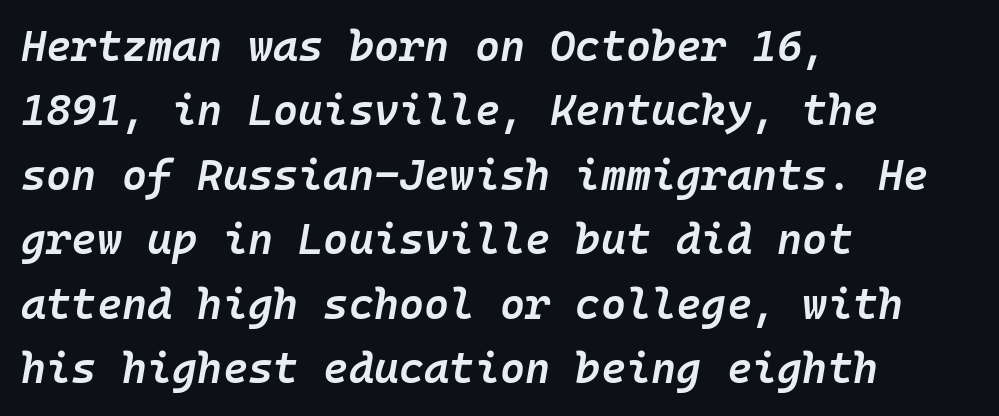
The vertical gap from one line to the next is medium. Do the characters align in a grid? Yes, the font is monospaced. Students, note that the glyphs here touch the page at normal intervals. Slightly chunky letters — semibold, I'd say, not full bold.
